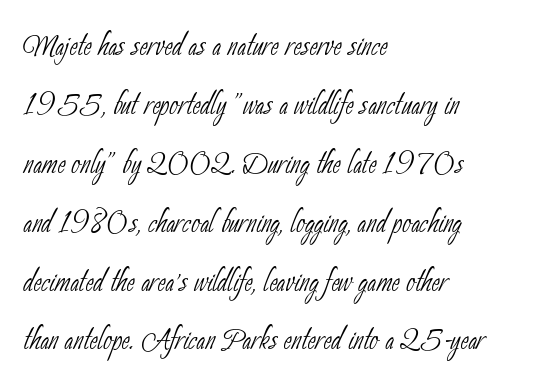
Q: Is the text bold? A: No.
Q: Is the typeface a serif or a sans-serif typeface? A: Sans-serif.
Q: Is the text underlined? A: No.
Q: How is the paragraph aligned? A: Left-aligned.
Q: Is the spacing between letters normal or unusually wide? A: Normal.
Q: Is the spacing between lines tight, normal or loose? A: Normal.
Q: Width (condensed, normal, or wide)? A: Condensed.
Q: Stroke contrast? A: Low.
Q: x-height? A: Small.
Q: Monospaced? A: No.
